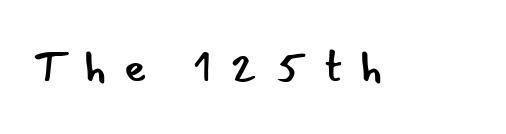
The image shows 44 px regular-weight sans-serif type, upright; set unusually wide letter spacing (+0.39 em), not underlined; low stroke contrast and a small x-height.
